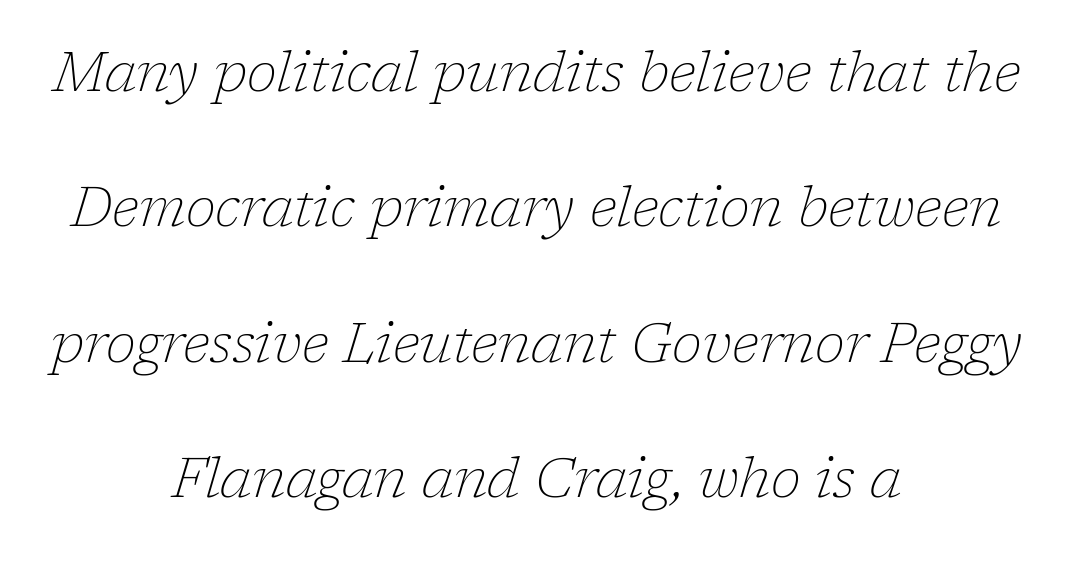
Q: Is the text bold? A: No.
Q: Is the text italic (slanted)? A: Yes, it leans right by about 17 degrees.
Q: Is the typeface a serif or a sans-serif typeface? A: Serif.
Q: Is the text underlined? A: No.
Q: How is the paragraph aligned? A: Centered.
Q: Is the spacing between letters normal or unusually wide? A: Normal.
Q: Is the spacing between lines tight, normal or loose? A: Loose.
Q: Width (condensed, normal, or wide)? A: Normal.
Q: Stroke contrast? A: Low.
Q: x-height? A: Medium.
Q: Monospaced? A: No.
